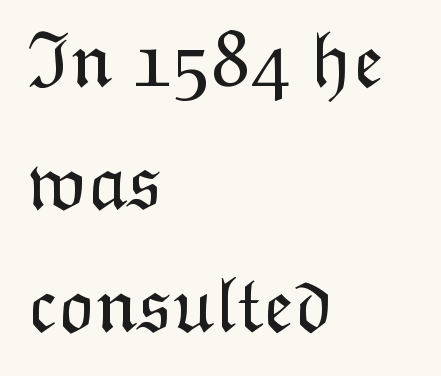
Normally led — the rows are evenly, conventionally spaced. Summary of weight: not heavy and not bold. You could not count columns in this text — the font is proportionally spaced. Ascenders rise straight up at ninety degrees. Any mark beneath the type? The region is blank.
